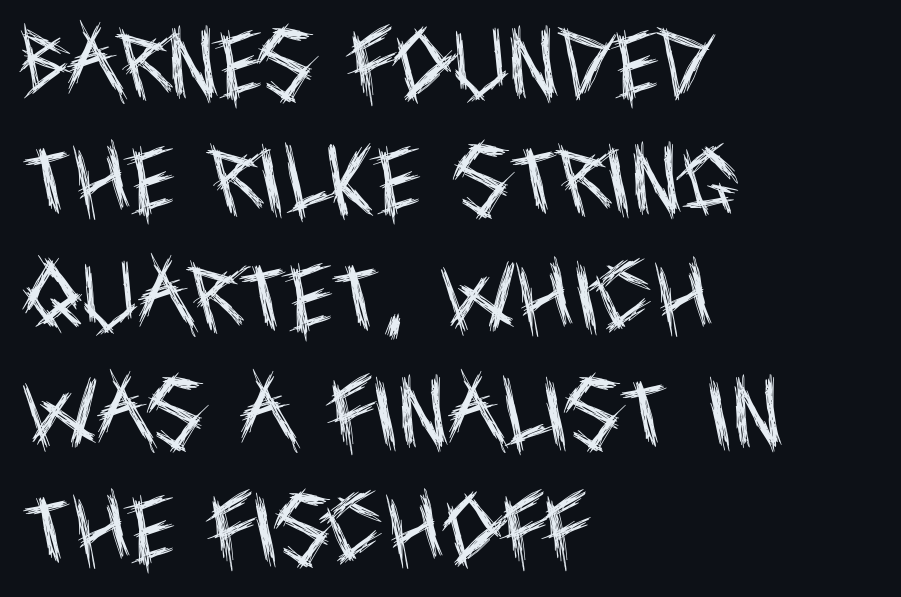
Q: Is the text bold? A: No.
Q: Is the text italic (slanted)? A: No, it is upright.
Q: Is the typeface a serif or a sans-serif typeface? A: Sans-serif.
Q: Is the text underlined? A: No.
Q: How is the paragraph aligned? A: Left-aligned.
Q: Is the spacing between letters normal or unusually wide? A: Normal.
Q: Is the spacing between lines tight, normal or loose? A: Normal.
Q: Width (condensed, normal, or wide)? A: Condensed.
Q: x-height? A: Large.
Q: Monospaced? A: No.
